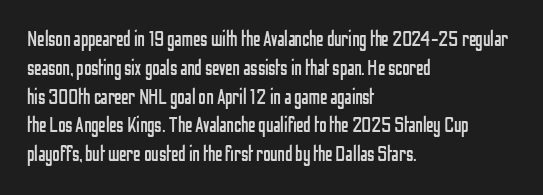
{"italic": "no", "bold": "no", "underline": "no", "align": "left", "line_spacing": "normal", "line_spacing_ratio": 1.37, "letter_spacing": "normal", "letter_spacing_em": 0.0, "glyph_px": 21}
